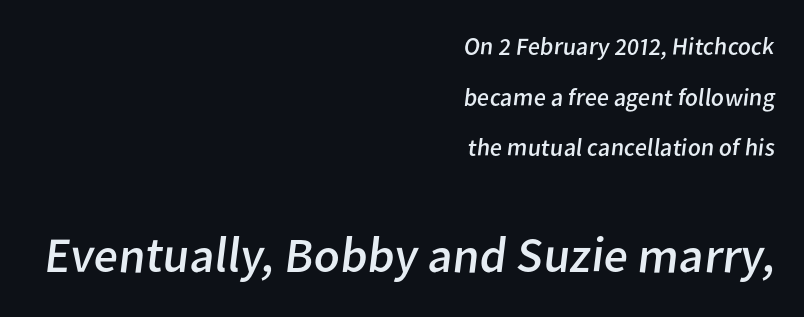
The image shows 50 px regular-weight sans-serif type; set right-aligned, loose line spacing (2.03x), normal letter spacing, not underlined; the second (bottom) block is 2.0x larger; low stroke contrast and a medium x-height.
